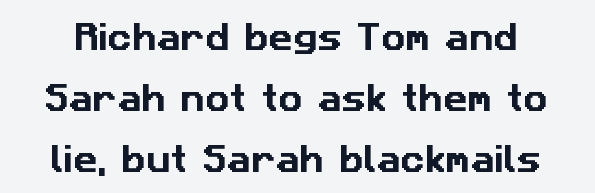
{"serif": "no", "width": "normal", "stroke_contrast": "low", "x_height": "medium", "monospaced": "no", "underline": "no", "line_spacing": "loose", "line_spacing_ratio": 2.04, "letter_spacing": "normal", "letter_spacing_em": 0.0, "glyph_px": 30}
